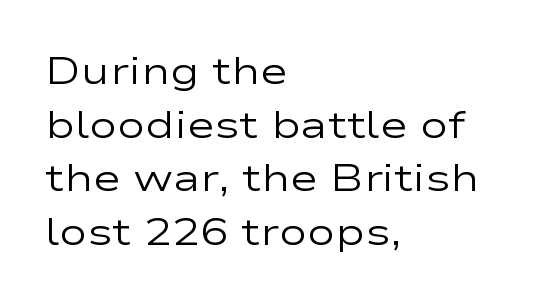
The block of text has a typical density, with ordinary space between rows. Does extra space separate the letters? No, they use regular spacing. Spacing verdict: proportional, widths tailored to each character. Designer's note — italics off, roman on. These lines are composed in type without serifs. Letters rest on an invisible, unmarked baseline.
